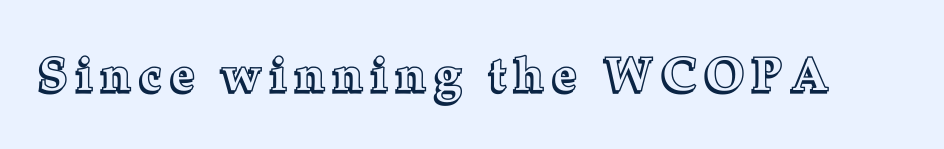
The image shows 47 px text type, upright; set unusually wide letter spacing (+0.2 em), not underlined; a medium x-height.
